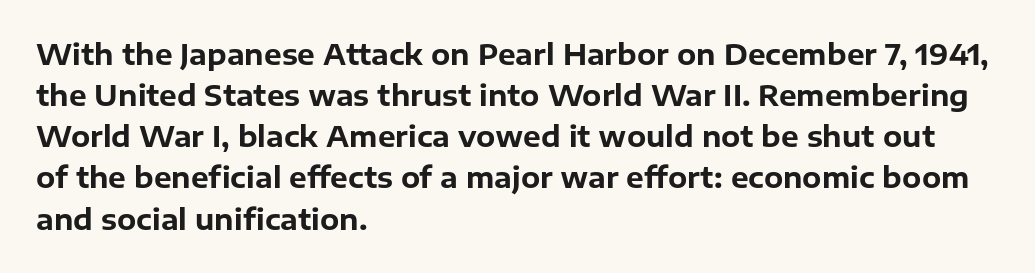
{"serif": "no", "italic": "no", "bold": "yes", "weight": "bold", "width": "normal", "stroke_contrast": "low", "x_height": "medium", "monospaced": "no", "underline": "no", "align": "left", "line_spacing": "normal", "line_spacing_ratio": 1.47, "letter_spacing": "normal", "letter_spacing_em": 0.0, "glyph_px": 28}
